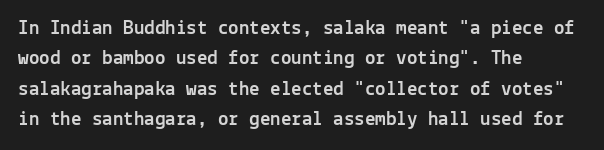
Q: Is the text italic (slanted)? A: No, it is upright.
Q: Is the text underlined? A: No.
Q: How is the paragraph aligned? A: Left-aligned.
Q: Is the spacing between letters normal or unusually wide? A: Normal.
Q: Is the spacing between lines tight, normal or loose? A: Normal.
